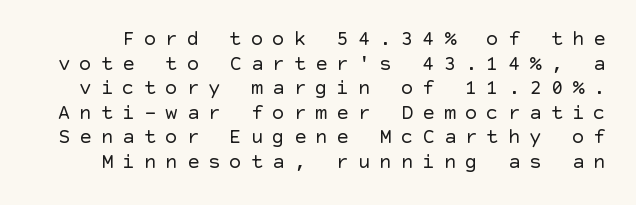
The image shows 21 px text type, upright; set line spacing 1.17x, unusually wide letter spacing (+0.42 em), not underlined.
